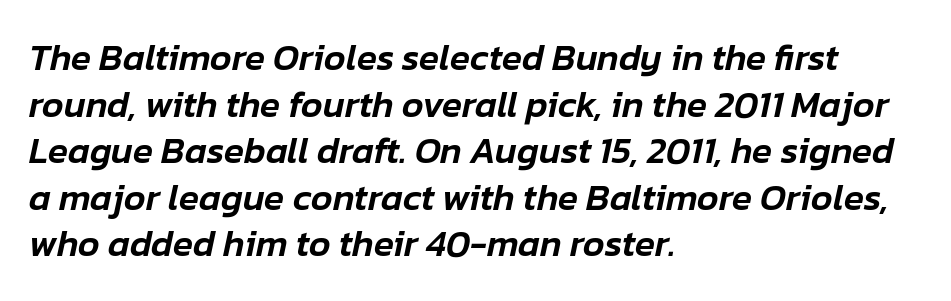
Do the characters align in a grid? No, the font is proportional. These lines stack with their left ends in a neat column. Regarding leading, the lines here are spaced in the standard way. The typography opts for an oblique posture over an upright one. Is the letter spacing exaggerated? No — it looks like the ordinary default. The baseline area is clear.
